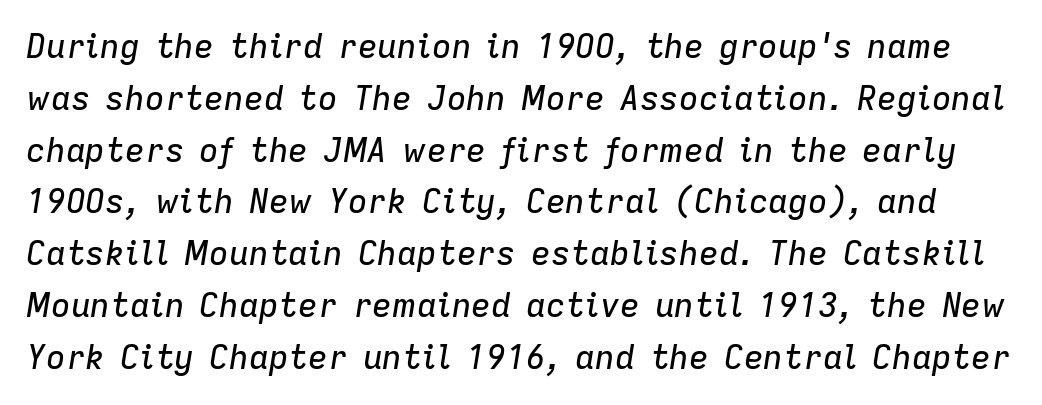
{"italic": "yes", "lean": "right", "slant_degrees": 9, "width": "normal", "stroke_contrast": "low", "x_height": "medium", "monospaced": "no", "underline": "no", "line_spacing": "normal", "line_spacing_ratio": 1.57, "letter_spacing": "normal", "letter_spacing_em": 0.0, "glyph_px": 33}
